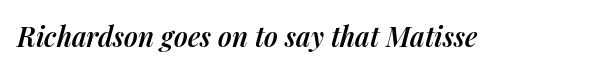
The image shows 27 px text type, italic (leaning right); set normal letter spacing, not underlined.
